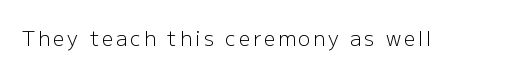
The image shows 20 px text type, upright; set not underlined.
